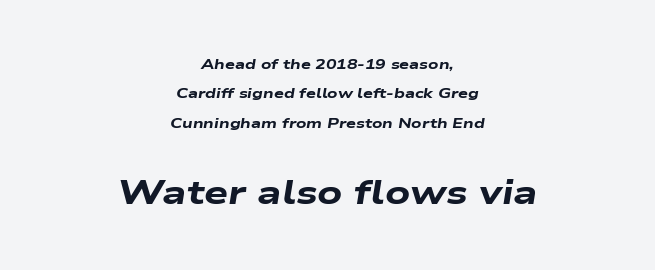
Q: Is the text bold? A: Yes.
Q: Is the text italic (slanted)? A: Yes, it leans right by about 9 degrees.
Q: Is the text underlined? A: No.
Q: How is the paragraph aligned? A: Centered.
Q: Is the spacing between letters normal or unusually wide? A: Normal.
Q: Is the spacing between lines tight, normal or loose? A: Loose.
Q: Which block of text is set in a larger size, the first (top) or the second (bottom)? A: The second (bottom) one.
Q: Width (condensed, normal, or wide)? A: Wide.
Q: Stroke contrast? A: Low.
Q: x-height? A: Medium.
Q: Monospaced? A: No.
